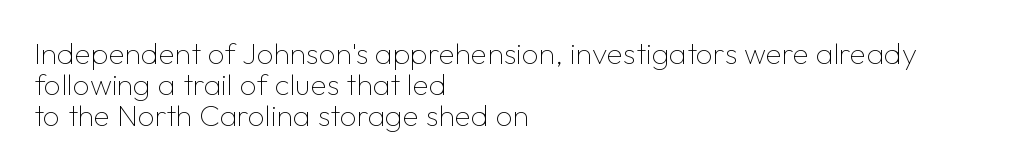
In terms of letterform style, serifs are entirely absent. The letters advance in unequal steps, a hallmark of proportional type. Ascenders rise straight up at ninety degrees. This sample trades vertical openness for compactness between lines. Observe the ordinary spacing: letters are neighbours, not strangers. The characters are drawn with everyday or finer stroke widths.
